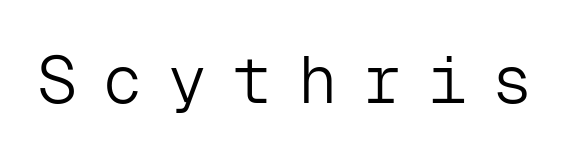
A typesetter would mark this as roman, not italic. Stroke thickness stays within the range of a standard reading face or lighter. The glyphs are unaccompanied by any horizontal stroke below them. The type family on display is of the sans-serif kind. The type is letterspaced generously, with wide tracking.
